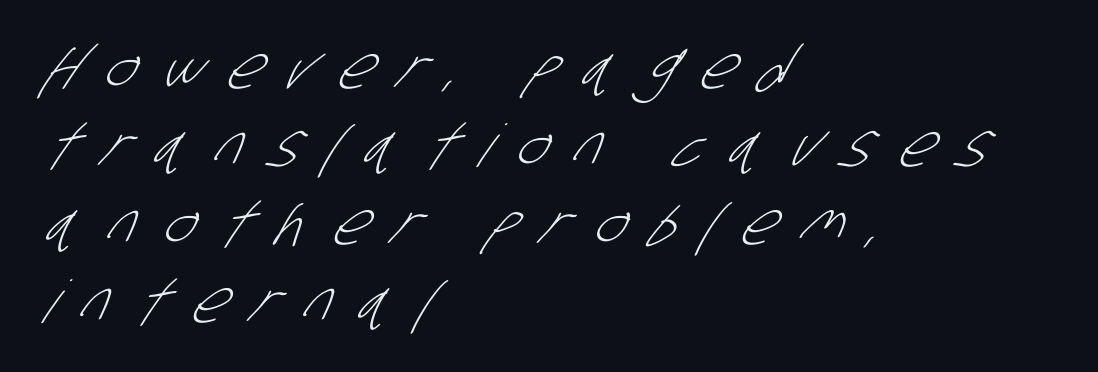
The line texture is sparse and dotted thanks to wide tracking. The face looks like a standard text weight, possibly lighter. Normally led — the rows are evenly, conventionally spaced. The rendering shows plain stroke endings on the letterforms — a sans-serif design. Honestly, there is no underline to notice here at all.
